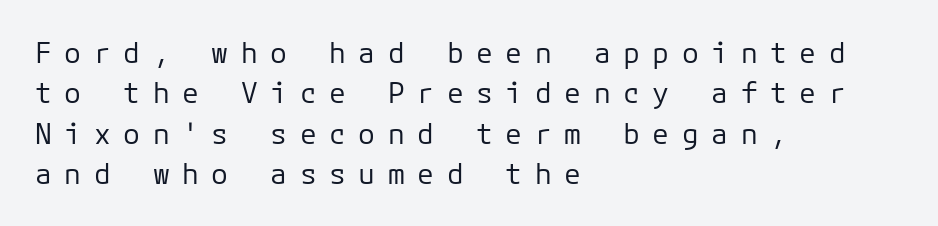
Q: Is the text bold? A: No.
Q: Is the text italic (slanted)? A: No, it is upright.
Q: Is the typeface a serif or a sans-serif typeface? A: Sans-serif.
Q: Is the text underlined? A: No.
Q: How is the paragraph aligned? A: Left-aligned.
Q: Is the spacing between letters normal or unusually wide? A: Unusually wide.
Q: Is the spacing between lines tight, normal or loose? A: Normal.
Q: Width (condensed, normal, or wide)? A: Normal.
Q: Stroke contrast? A: Low.
Q: x-height? A: Medium.
Q: Monospaced? A: Yes.
